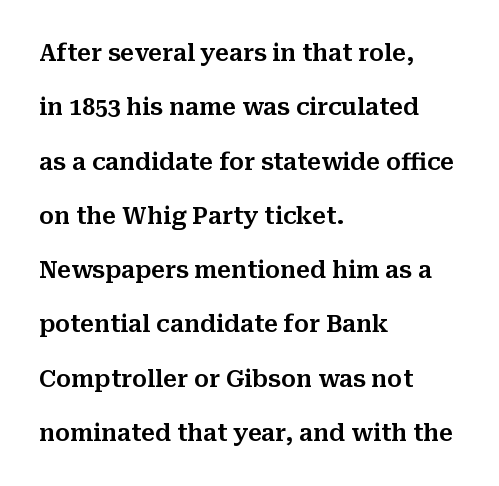
The image shows 23 px text type, upright; set left-aligned, loose line spacing (2.36x), normal letter spacing, not underlined.
